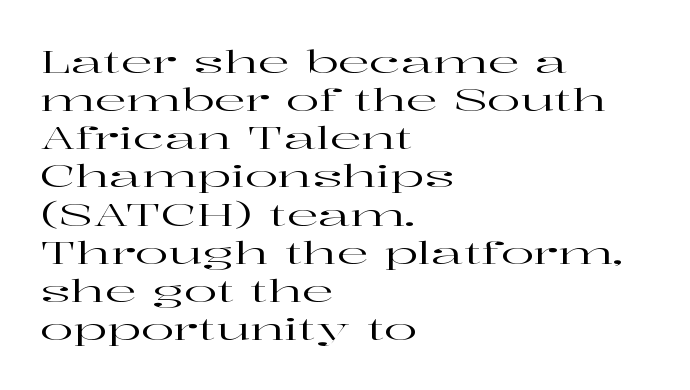
Q: Is the text italic (slanted)? A: No, it is upright.
Q: Is the typeface a serif or a sans-serif typeface? A: Serif.
Q: Is the text underlined? A: No.
Q: How is the paragraph aligned? A: Left-aligned.
Q: Is the spacing between letters normal or unusually wide? A: Normal.
Q: Width (condensed, normal, or wide)? A: Wide.
Q: Stroke contrast? A: High.
Q: x-height? A: Medium.
Q: Monospaced? A: No.
